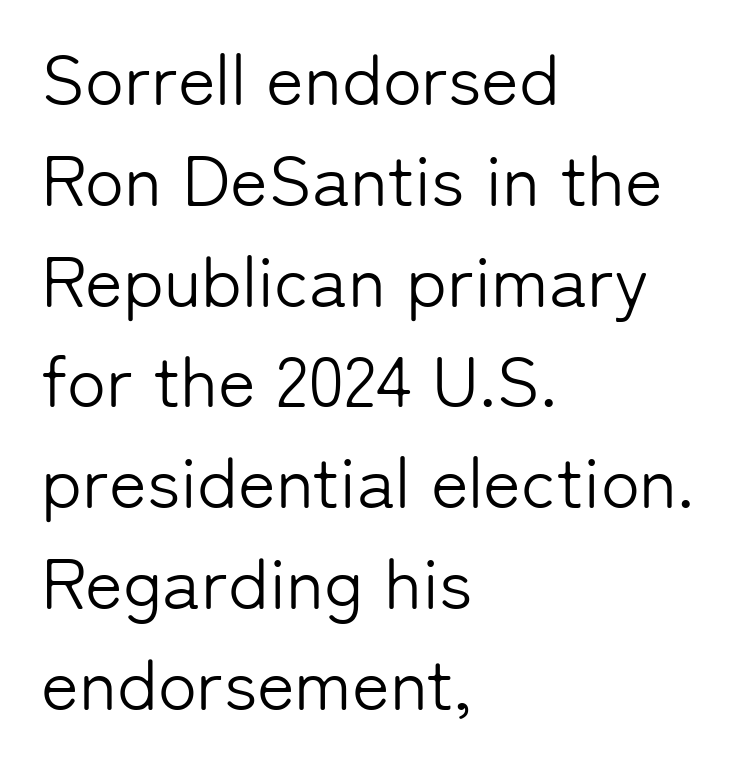
Q: Is the text bold? A: No.
Q: Is the text italic (slanted)? A: No, it is upright.
Q: Is the typeface a serif or a sans-serif typeface? A: Sans-serif.
Q: Is the text underlined? A: No.
Q: How is the paragraph aligned? A: Left-aligned.
Q: Is the spacing between letters normal or unusually wide? A: Normal.
Q: Is the spacing between lines tight, normal or loose? A: Normal.
Q: Width (condensed, normal, or wide)? A: Normal.
Q: Stroke contrast? A: Low.
Q: x-height? A: Medium.
Q: Monospaced? A: No.
